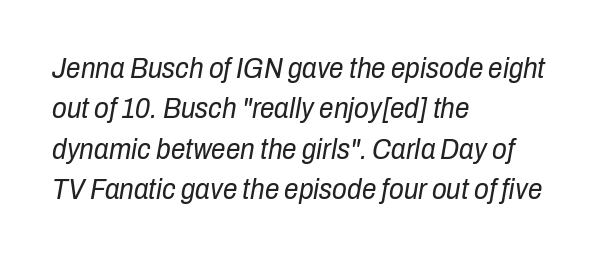
{"italic": "yes", "lean": "right", "slant_degrees": 10, "bold": "no", "weight": "regular", "width": "condensed", "stroke_contrast": "low", "x_height": "medium", "monospaced": "no", "underline": "no", "align": "left", "line_spacing": "normal", "line_spacing_ratio": 1.39, "letter_spacing": "normal", "letter_spacing_em": 0.0, "glyph_px": 29}
